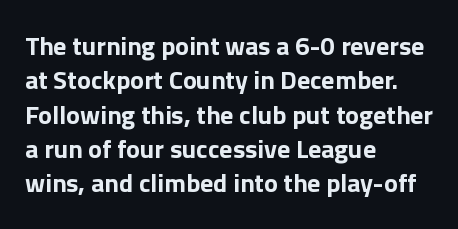
The image shows 26 px bold type, upright; set left-aligned, normal line spacing (1.32x), normal letter spacing, not underlined.
